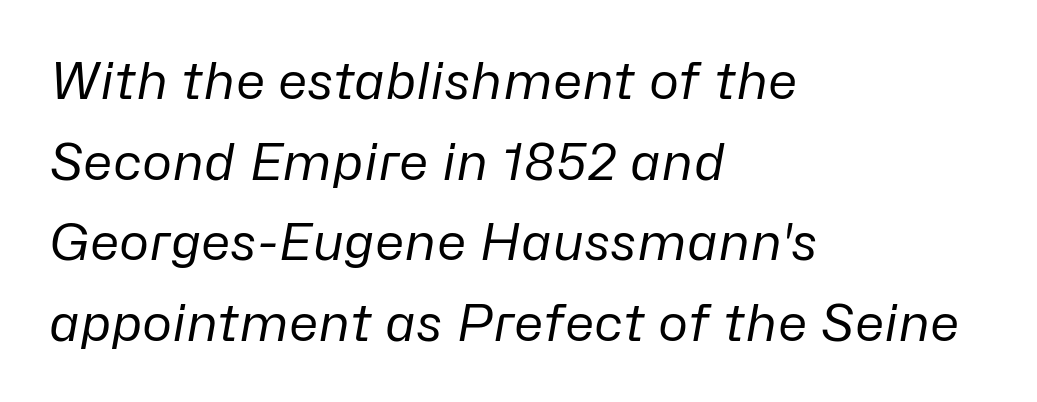
Q: Is the text bold? A: No.
Q: Is the text italic (slanted)? A: Yes, it leans right by about 10 degrees.
Q: Is the text underlined? A: No.
Q: How is the paragraph aligned? A: Left-aligned.
Q: Is the spacing between letters normal or unusually wide? A: Normal.
Q: Is the spacing between lines tight, normal or loose? A: Normal.
Q: Width (condensed, normal, or wide)? A: Normal.
Q: Stroke contrast? A: Low.
Q: x-height? A: Medium.
Q: Monospaced? A: No.
